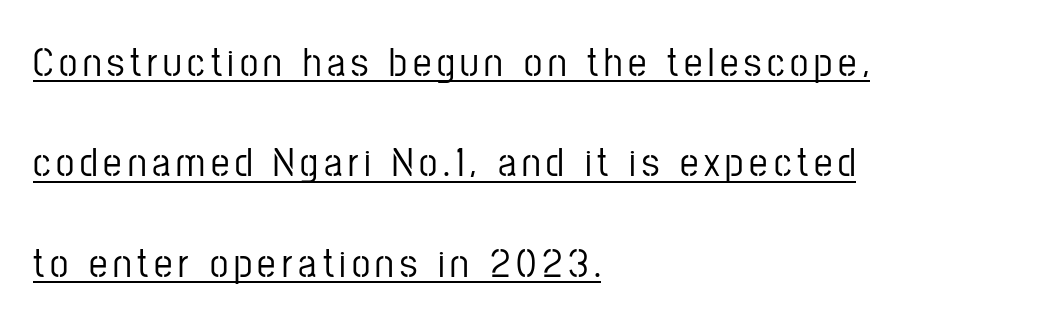
The image shows 41 px condensed sans-serif type, upright; set left-aligned, loose line spacing (2.45x), underlined; low stroke contrast and a medium x-height.
